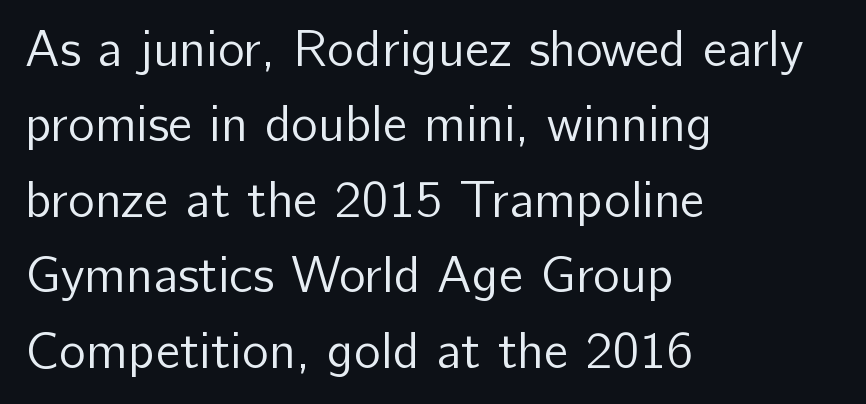
The image shows 51 px regular-weight sans-serif type, upright; set left-aligned, normal line spacing (1.48x), normal letter spacing, not underlined; low stroke contrast and a medium x-height.
